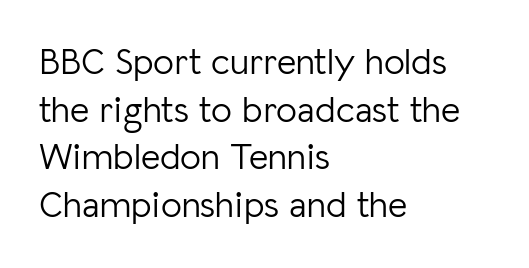
The image shows 37 px light sans-serif type, upright; set left-aligned, normal line spacing (1.29x), normal letter spacing, not underlined; low stroke contrast and a medium x-height.
